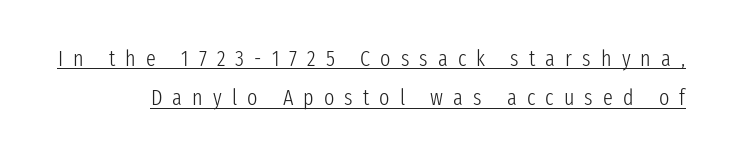
The image shows 22 px text type, upright; set line spacing 1.79x, unusually wide letter spacing (+0.46 em), underlined.
